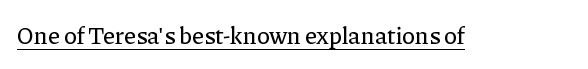
{"italic": "no", "underline": "yes", "letter_spacing": "normal", "letter_spacing_em": 0.0, "glyph_px": 24}
